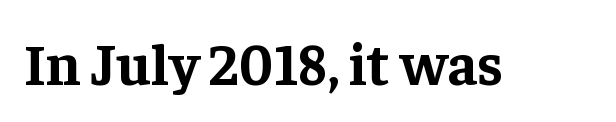
{"serif": "yes", "italic": "no", "bold": "yes", "weight": "bold", "width": "normal", "stroke_contrast": "low", "x_height": "medium", "monospaced": "no", "underline": "no", "letter_spacing": "normal", "letter_spacing_em": 0.0, "glyph_px": 58}
